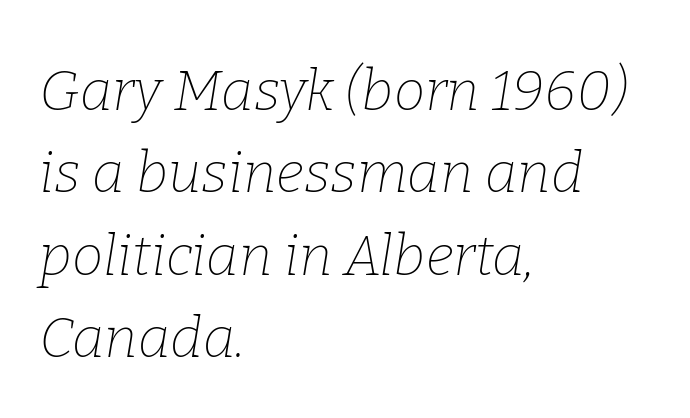
{"serif": "yes", "italic": "yes", "lean": "right", "slant_degrees": 9, "bold": "no", "weight": "thin", "width": "normal", "stroke_contrast": "low", "x_height": "medium", "monospaced": "no", "underline": "no", "align": "left", "line_spacing": "normal", "line_spacing_ratio": 1.47, "letter_spacing": "normal", "letter_spacing_em": 0.0, "glyph_px": 56}
